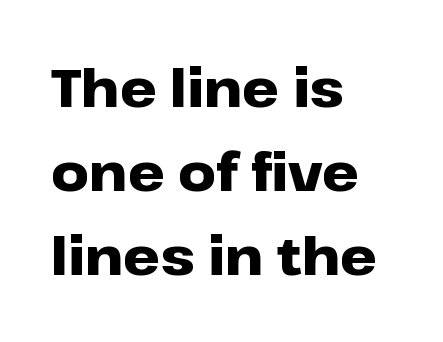
{"serif": "no", "italic": "no", "bold": "yes", "weight": "heavy", "width": "wide", "stroke_contrast": "low", "x_height": "medium", "monospaced": "no", "underline": "no", "align": "left", "line_spacing": "normal", "line_spacing_ratio": 1.62, "letter_spacing": "normal", "letter_spacing_em": 0.0, "glyph_px": 52}
